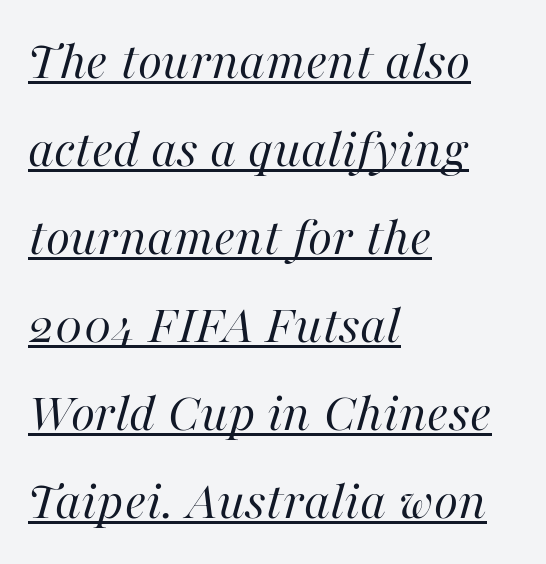
Unbolded letterforms with no extra heft. Tracking here is standard; glyphs follow each other at the usual distance. Looks like regular typesetting: each glyph gets only the width it needs. Vertically, the passage feels balanced, rows spaced as you'd expect.
